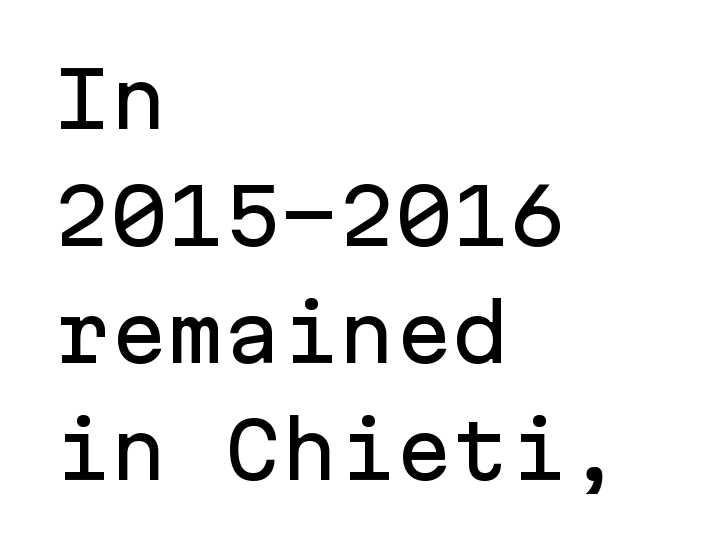
The face used here is monospaced, like something from a code editor. Underline: absent. Successive baselines arrive at the customary interval. Note: no serifs on the glyphs. The lettering holds an erect, upright posture throughout.
